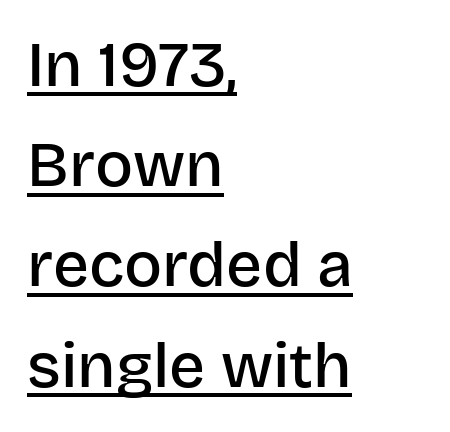
The image shows 63 px semibold sans-serif type, upright; set left-aligned, normal line spacing (1.59x), normal letter spacing, underlined; low stroke contrast and a large x-height.
